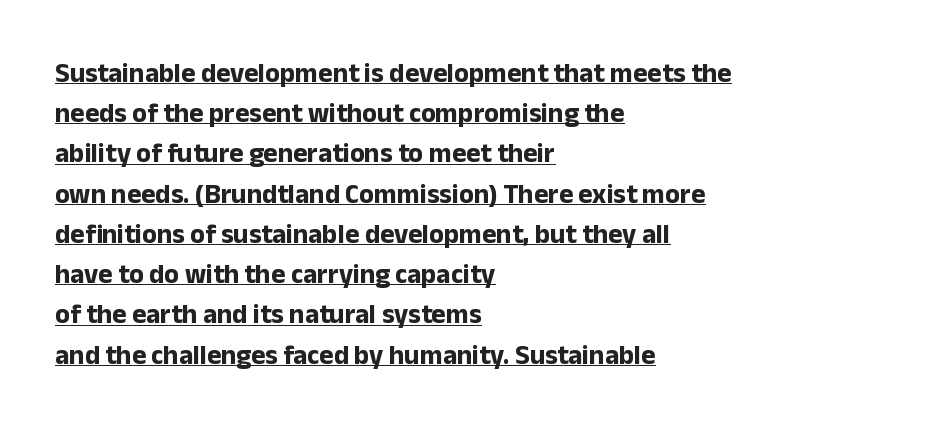
Q: Is the text bold? A: Yes.
Q: Is the text italic (slanted)? A: No, it is upright.
Q: Is the text underlined? A: Yes.
Q: How is the paragraph aligned? A: Left-aligned.
Q: Is the spacing between letters normal or unusually wide? A: Normal.
Q: Is the spacing between lines tight, normal or loose? A: Normal.
